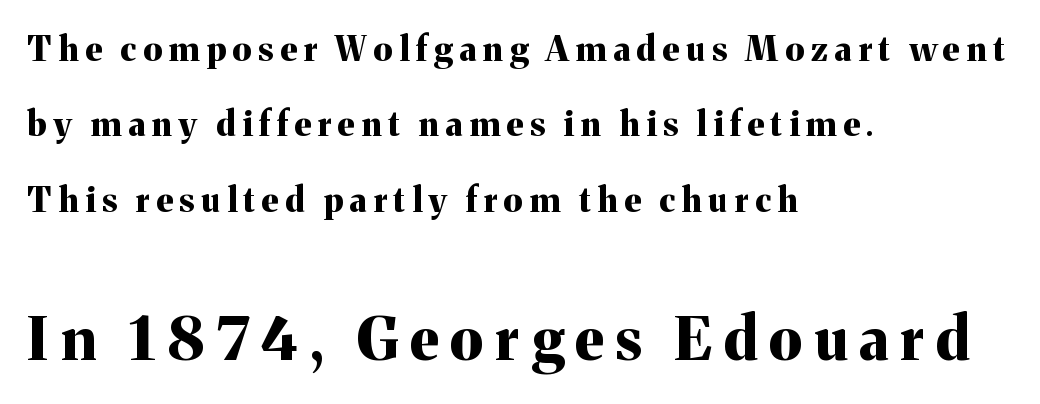
{"serif": "yes", "italic": "no", "bold": "yes", "weight": "bold", "width": "normal", "stroke_contrast": "medium", "x_height": "medium", "monospaced": "no", "underline": "no", "align": "left", "line_spacing": "loose", "line_spacing_ratio": 2.22, "letter_spacing": "wide", "letter_spacing_em": 0.2, "larger_block": "second", "size_ratio": 1.74, "glyph_px": 59}
